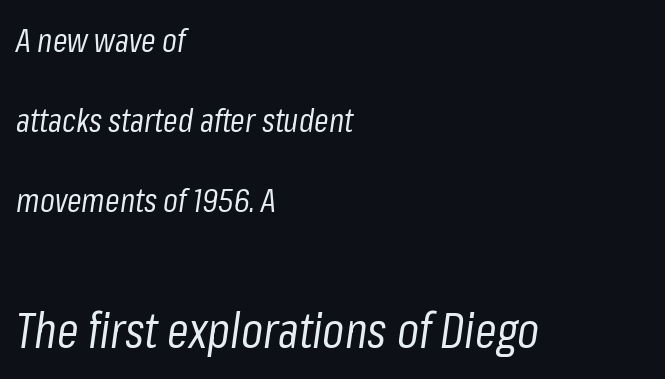
The image shows 49 px regular-weight, condensed type, italic (leaning right); set left-aligned, loose line spacing (2.42x), normal letter spacing, not underlined; the second (bottom) block is 1.48x larger; low stroke contrast and a medium x-height.
